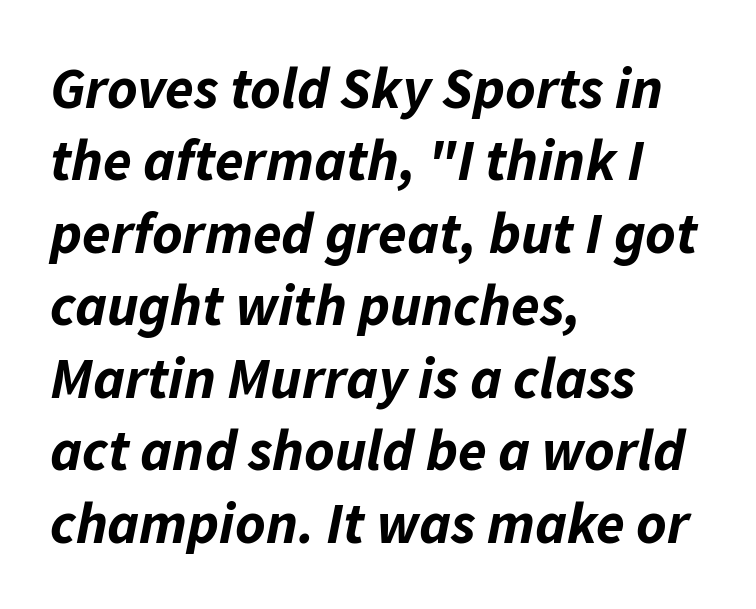
{"italic": "yes", "lean": "right", "slant_degrees": 11, "bold": "yes", "weight": "bold", "width": "normal", "stroke_contrast": "low", "x_height": "medium", "monospaced": "no", "underline": "no", "align": "left", "line_spacing": "normal", "line_spacing_ratio": 1.25, "letter_spacing": "normal", "letter_spacing_em": 0.0, "glyph_px": 58}
